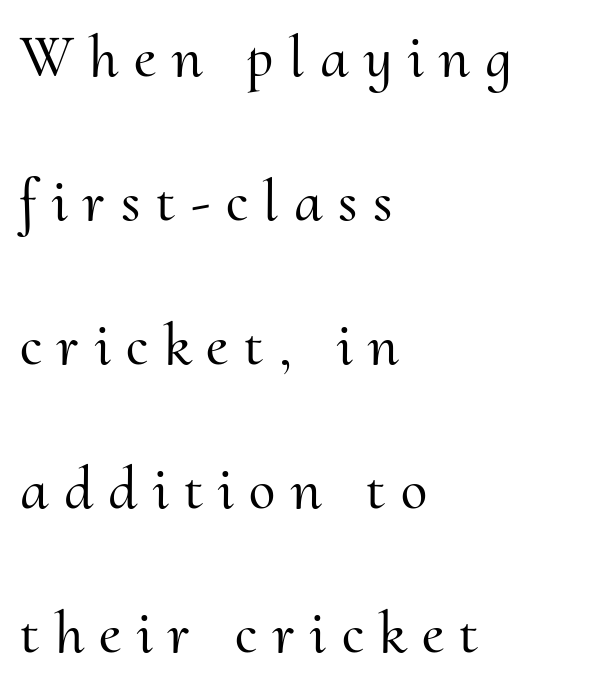
{"serif": "yes", "italic": "no", "width": "normal", "stroke_contrast": "medium", "x_height": "small", "monospaced": "no", "underline": "no", "align": "left", "line_spacing": "loose", "line_spacing_ratio": 2.4, "letter_spacing": "wide", "letter_spacing_em": 0.26, "glyph_px": 60}
